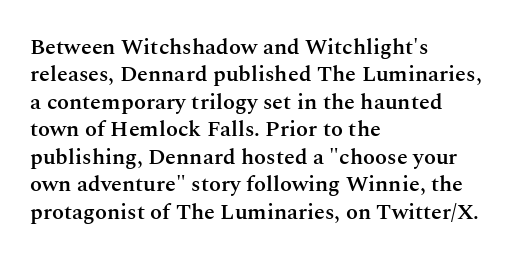
Horizontal bands of white between lines are of average thickness. The rendering keeps characters at their native spacing. The rendering anchors every line to the left-hand side. The type sits square on the baseline with zero lean.
